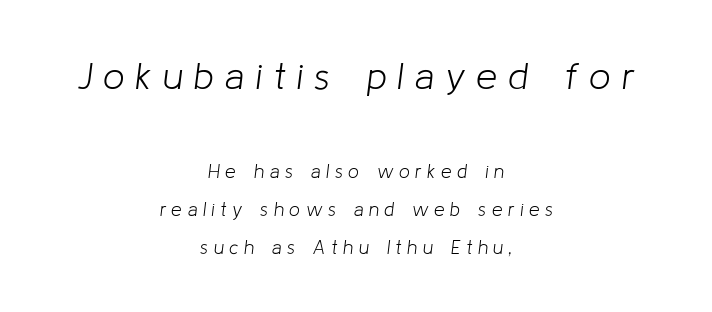
The designer gave the opening block more size than the closing block. No word sits above an underline. Stems and bowls with no extra thickness — not bold. A typesetter would mark this as italic.
